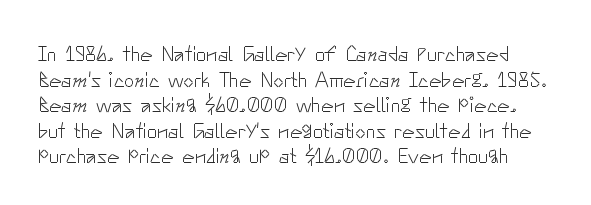
A bare baseline throughout the passage. The font sits on the lighter half of the weight spectrum, regular included. Compared with typical body copy, the letter spacing here is the same. If you drew a line through each stem, it would be perfectly vertical.
